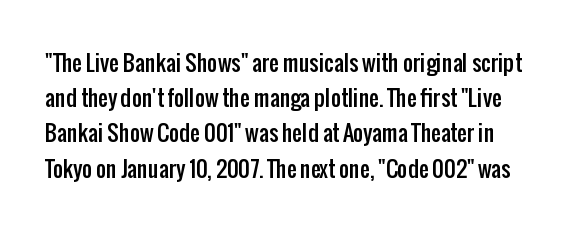
The image shows 22 px text type, upright; set normal line spacing (1.6x), normal letter spacing, not underlined.
